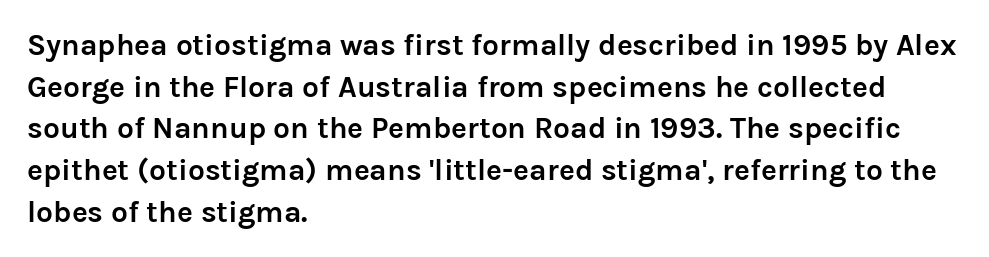
The image shows 30 px semibold sans-serif type, upright; set left-aligned, normal line spacing (1.39x), normal letter spacing, not underlined; low stroke contrast and a medium x-height.
